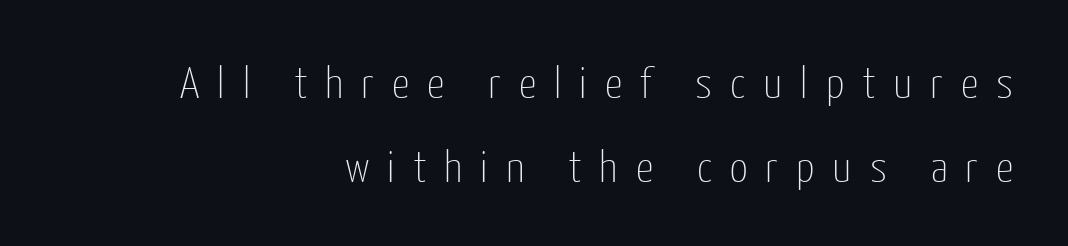
{"serif": "no", "italic": "no", "bold": "no", "weight": "thin", "width": "condensed", "stroke_contrast": "low", "x_height": "medium", "monospaced": "no", "underline": "no", "align": "right", "line_spacing": "loose", "line_spacing_ratio": 1.9, "letter_spacing": "wide", "letter_spacing_em": 0.41, "glyph_px": 44}
